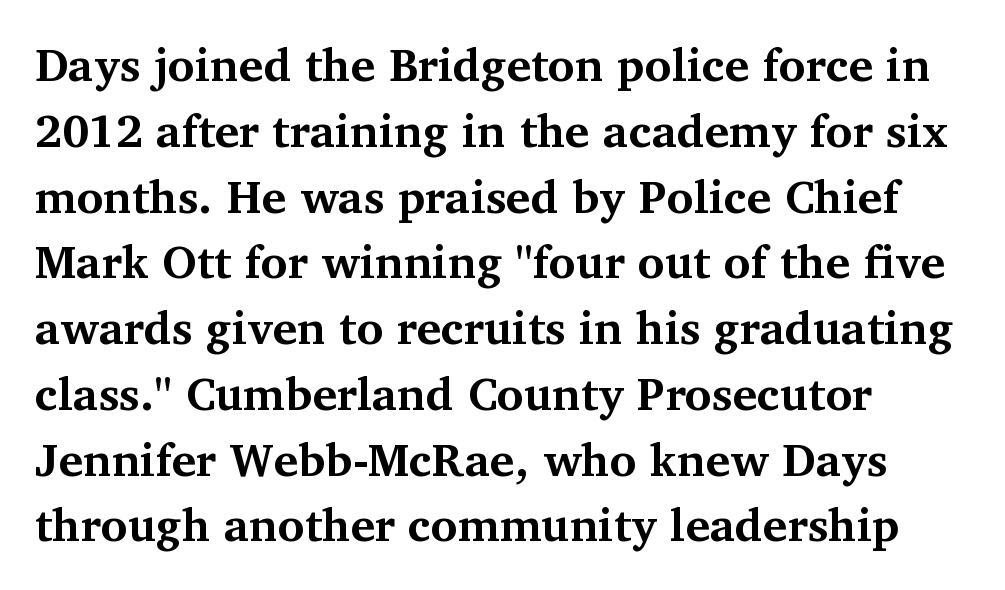
Q: Is the text bold? A: Yes.
Q: Is the text italic (slanted)? A: No, it is upright.
Q: Is the typeface a serif or a sans-serif typeface? A: Serif.
Q: Is the text underlined? A: No.
Q: How is the paragraph aligned? A: Left-aligned.
Q: Is the spacing between letters normal or unusually wide? A: Normal.
Q: Is the spacing between lines tight, normal or loose? A: Normal.
Q: Width (condensed, normal, or wide)? A: Normal.
Q: Stroke contrast? A: Medium.
Q: x-height? A: Medium.
Q: Monospaced? A: No.
